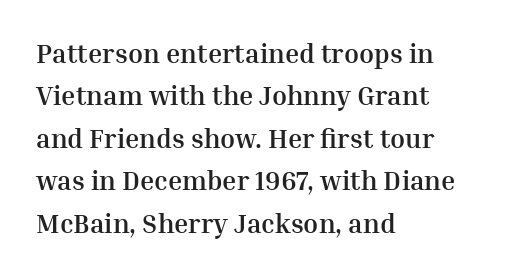
{"italic": "no", "bold": "yes", "underline": "no", "align": "left", "line_spacing": "normal", "line_spacing_ratio": 1.57, "letter_spacing": "normal", "letter_spacing_em": 0.0, "glyph_px": 27}
